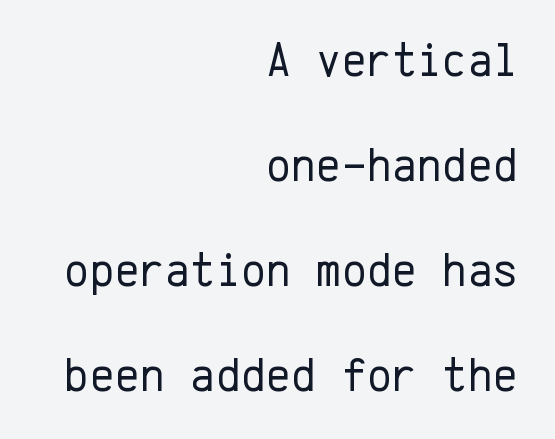
The image shows 48 px regular-weight sans-serif type, upright, monospaced; set right-aligned, loose line spacing (2.19x), normal letter spacing, not underlined; low stroke contrast and a medium x-height.
